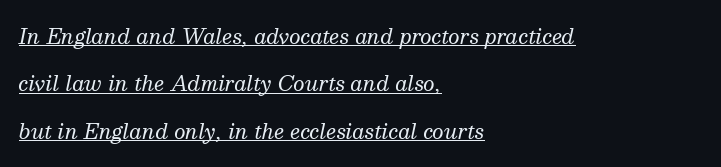
The image shows 20 px text type, italic (leaning right); set left-aligned, loose line spacing (2.37x), normal letter spacing, underlined.
